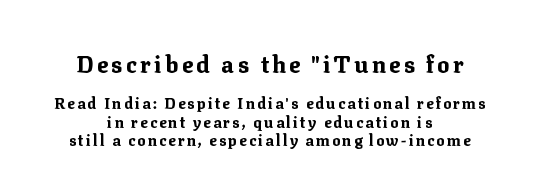
Q: Is the text bold? A: Yes.
Q: Is the text italic (slanted)? A: No, it is upright.
Q: Is the text underlined? A: No.
Q: How is the paragraph aligned? A: Centered.
Q: Which block of text is set in a larger size, the first (top) or the second (bottom)? A: The first (top) one.
